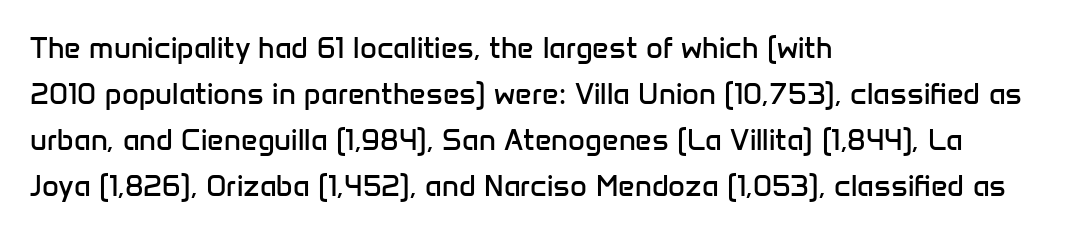
Clear beneath every line of the passage. Which margin do the lines hug? The left one — the right edge is uneven. Each letter keeps its own natural width here, so spacing adapts to shape. Is the stroke heavy? The answer is a plain regular-or-lighter.
